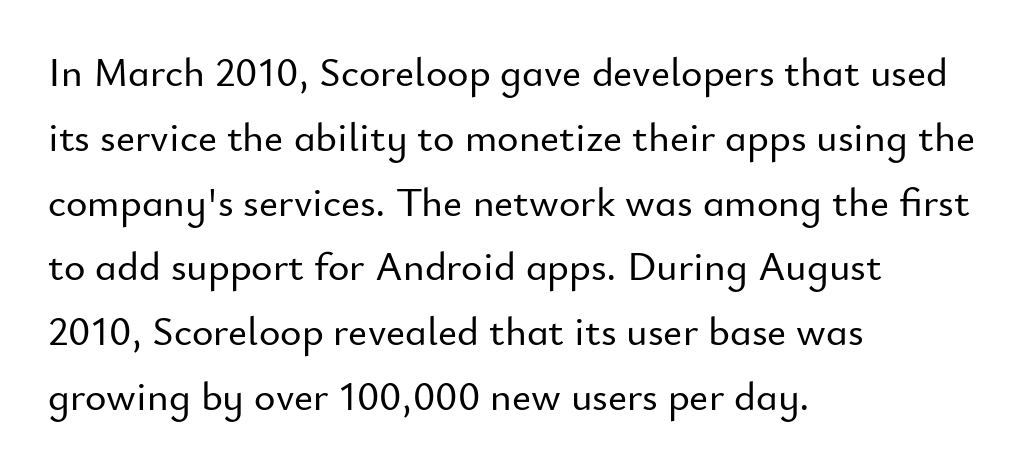
{"serif": "no", "italic": "no", "width": "normal", "stroke_contrast": "low", "x_height": "small", "monospaced": "no", "underline": "no", "align": "left", "line_spacing": "normal", "line_spacing_ratio": 1.58, "letter_spacing": "normal", "letter_spacing_em": 0.0, "glyph_px": 41}
